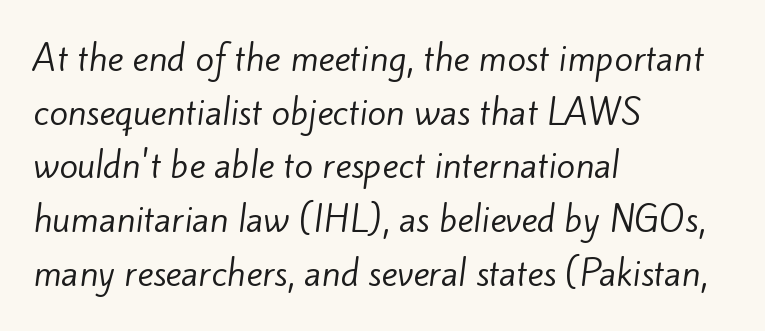
{"serif": "no", "bold": "no", "weight": "regular", "width": "normal", "stroke_contrast": "low", "x_height": "small", "monospaced": "no", "underline": "no", "align": "left", "line_spacing": "normal", "line_spacing_ratio": 1.58, "letter_spacing": "normal", "letter_spacing_em": 0.0, "glyph_px": 34}
